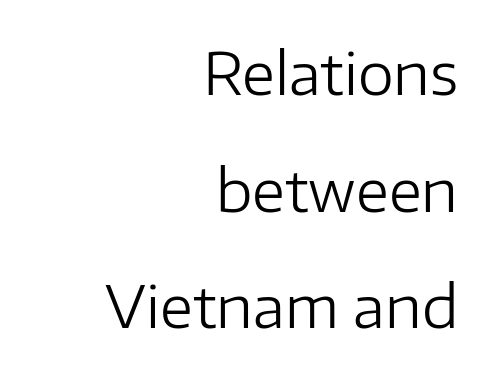
You could not count columns in this text — the font is proportionally spaced. The leading is generous, giving the passage an open texture. Just letters on the line, the space beneath them empty. The compositor pushed each line to the right boundary.
